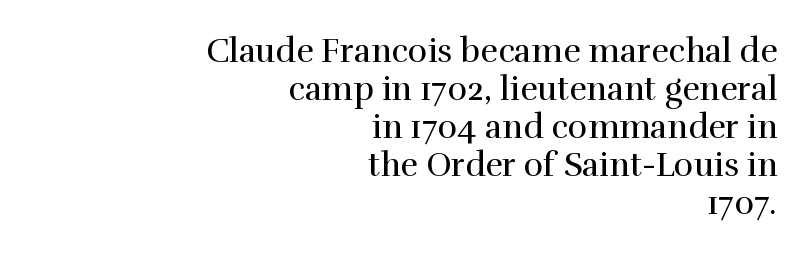
The image shows 33 px regular-weight serif type, upright; set right-aligned, tight line spacing (1.15x), normal letter spacing, not underlined; high stroke contrast and a medium x-height.
